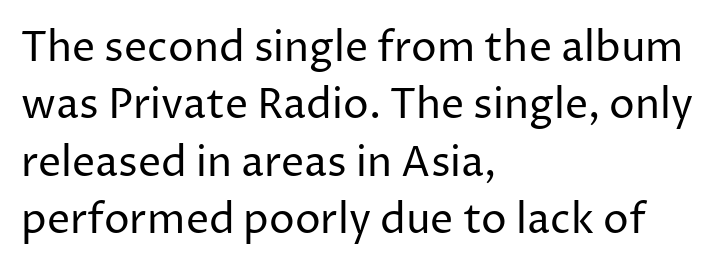
The image shows 41 px regular-weight sans-serif type, upright; set left-aligned, normal line spacing (1.4x), normal letter spacing, not underlined; low stroke contrast and a medium x-height.
